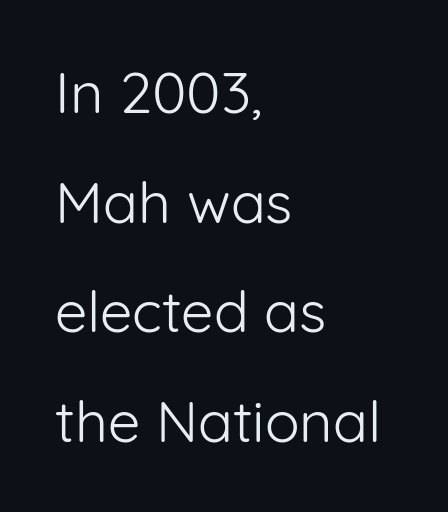
Q: Is the text bold? A: No.
Q: Is the text italic (slanted)? A: No, it is upright.
Q: Is the typeface a serif or a sans-serif typeface? A: Sans-serif.
Q: Is the text underlined? A: No.
Q: How is the paragraph aligned? A: Left-aligned.
Q: Is the spacing between letters normal or unusually wide? A: Normal.
Q: Width (condensed, normal, or wide)? A: Normal.
Q: Stroke contrast? A: Low.
Q: x-height? A: Medium.
Q: Monospaced? A: No.
